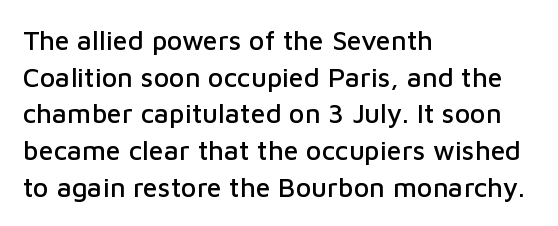
Alignment: flush left. The lettering stays uniformly vertical, giving the passage a roman look. The block of text has a typical density, with ordinary space between rows. Beneath every word, the page is bare. Compared with typical body copy, the letter spacing here is the same.
